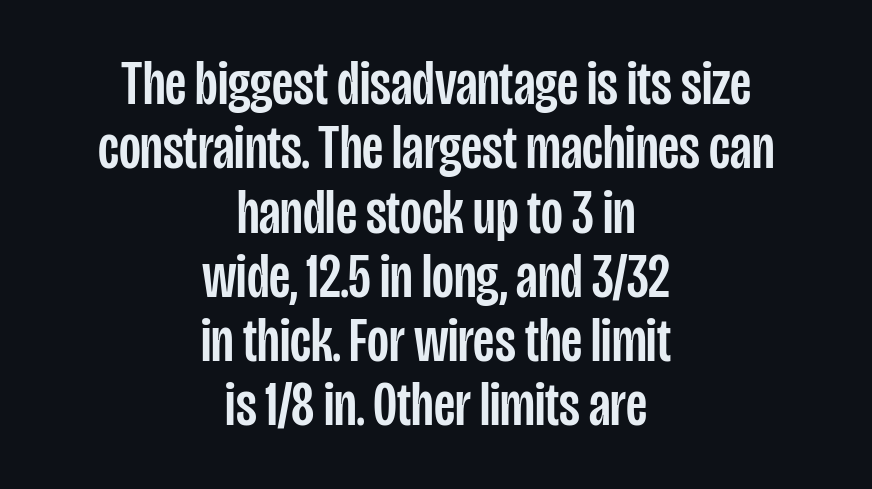
Compared with typical body copy, the letter spacing here is the same. Quick note: not italic, upright. The passage shown is not underscored anywhere. Serifs: no, the terminals of the letterforms are clean.
